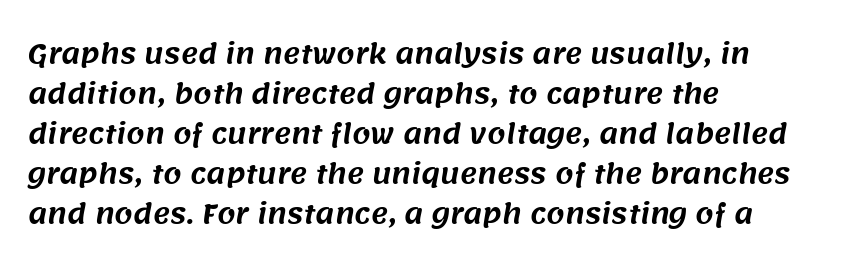
The image shows 26 px text type; set left-aligned, normal line spacing (1.54x), normal letter spacing, not underlined.
